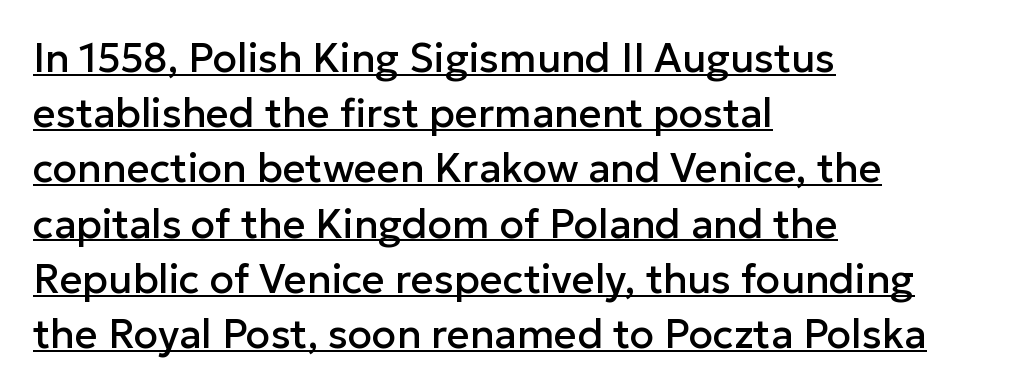
This rendering leaves character spacing at its baseline value. The compositor pushed each line to the left boundary. Proportional: the letters do not fall into vertical columns. The specimen includes a rule beneath the text block's lines. Unlike italic type, these characters show no tilt at all.
